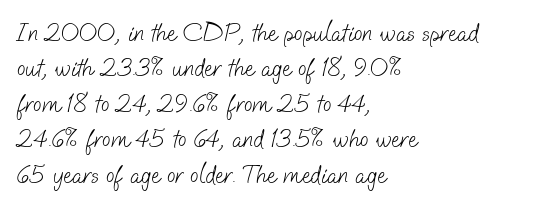
The image shows 25 px text type; set left-aligned, normal line spacing (1.42x), normal letter spacing, not underlined.
